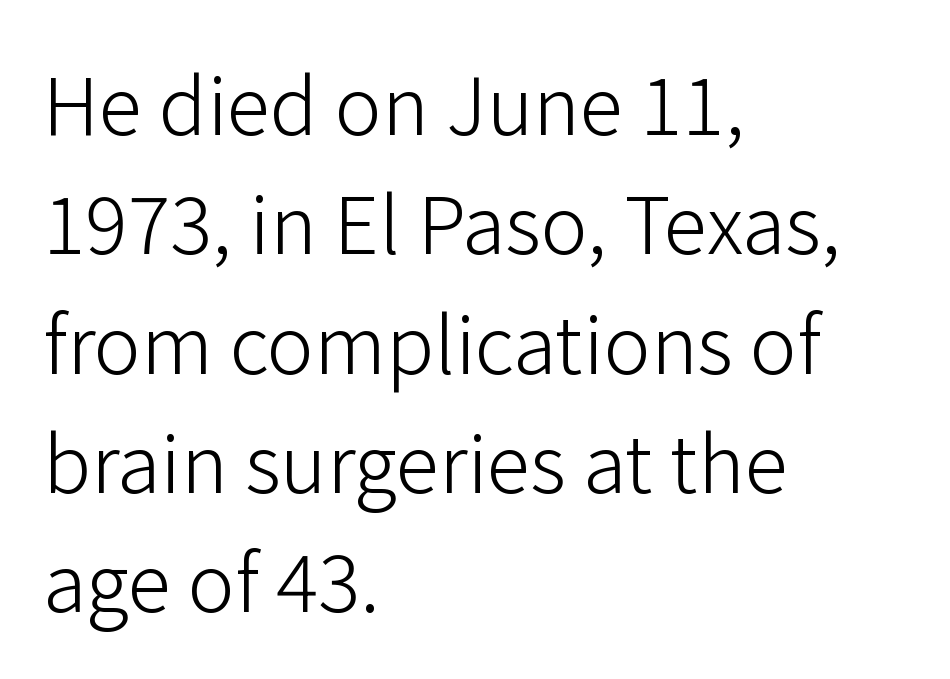
{"serif": "no", "italic": "no", "bold": "no", "weight": "light", "width": "normal", "stroke_contrast": "low", "x_height": "medium", "monospaced": "no", "underline": "no", "align": "left", "line_spacing": "normal", "line_spacing_ratio": 1.51, "letter_spacing": "normal", "letter_spacing_em": 0.0, "glyph_px": 79}
